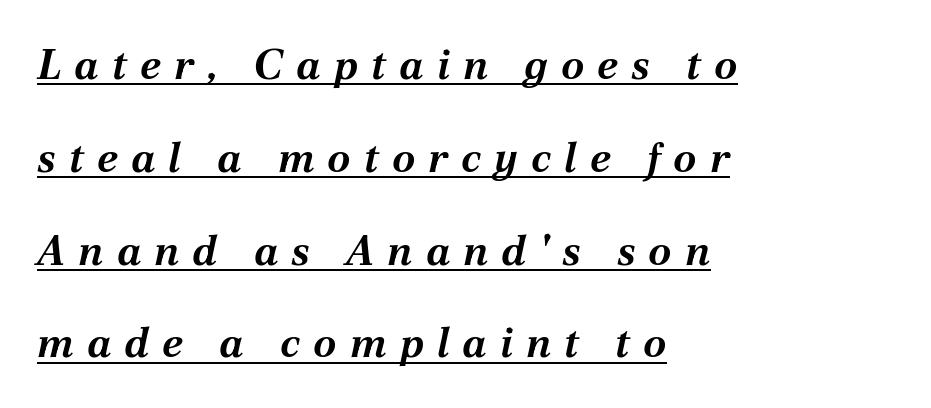
{"italic": "yes", "lean": "right", "slant_degrees": 12, "bold": "yes", "weight": "bold", "width": "normal", "stroke_contrast": "medium", "x_height": "medium", "monospaced": "no", "underline": "yes", "align": "left", "line_spacing": "loose", "line_spacing_ratio": 2.21, "letter_spacing": "wide", "letter_spacing_em": 0.31, "glyph_px": 42}
